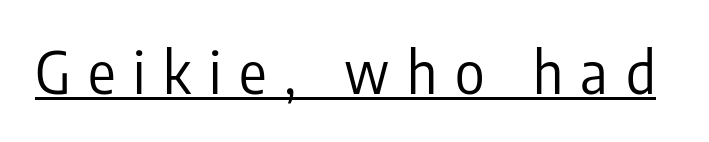
The image shows 57 px regular-weight, condensed sans-serif type, upright; set unusually wide letter spacing (+0.31 em), underlined; low stroke contrast and a medium x-height.
